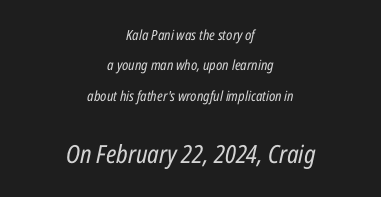
Q: Is the text bold? A: No.
Q: Is the text italic (slanted)? A: Yes, it leans right by about 12 degrees.
Q: Is the text underlined? A: No.
Q: How is the paragraph aligned? A: Centered.
Q: Is the spacing between letters normal or unusually wide? A: Normal.
Q: Is the spacing between lines tight, normal or loose? A: Loose.
Q: Which block of text is set in a larger size, the first (top) or the second (bottom)? A: The second (bottom) one.
